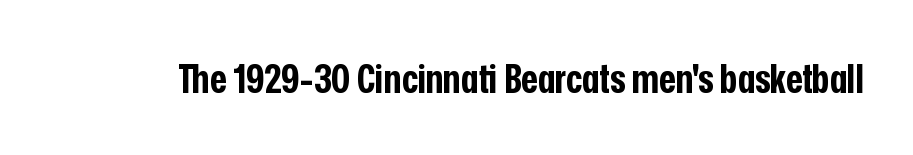
Tall strokes in this sample are plumb rather than angled. Compared with typical body copy, the letter spacing here is the same. You could not count columns in this text — the font is proportionally spaced. Thick stems and heavy bowls — unmistakably bold. Honestly, there is no underline to notice here at all.
